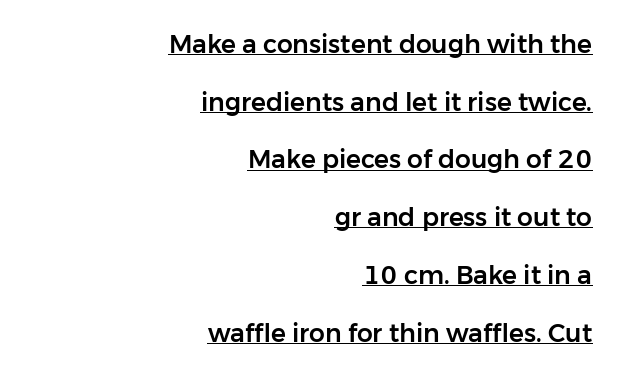
Typeset ragged left — the right edge is the straight one. Leading is clearly above the norm, producing a sparse column. Honestly, the underline is the first thing you notice here. Do the letters lean? They stand straight.
